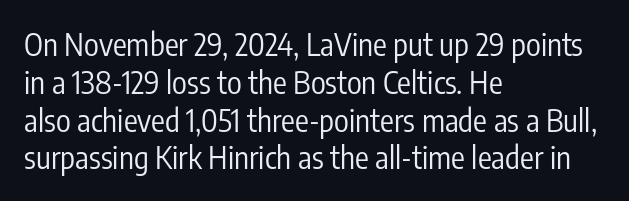
Q: Is the text bold? A: No.
Q: Is the text italic (slanted)? A: No, it is upright.
Q: Is the typeface a serif or a sans-serif typeface? A: Sans-serif.
Q: Is the text underlined? A: No.
Q: How is the paragraph aligned? A: Left-aligned.
Q: Is the spacing between letters normal or unusually wide? A: Normal.
Q: Width (condensed, normal, or wide)? A: Condensed.
Q: Stroke contrast? A: Low.
Q: x-height? A: Medium.
Q: Monospaced? A: No.
